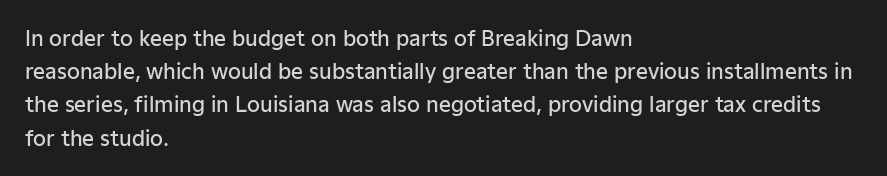
Q: Is the text bold? A: Semi-bold.
Q: Is the text italic (slanted)? A: No, it is upright.
Q: Is the text underlined? A: No.
Q: How is the paragraph aligned? A: Left-aligned.
Q: Is the spacing between letters normal or unusually wide? A: Normal.
Q: Is the spacing between lines tight, normal or loose? A: Normal.
